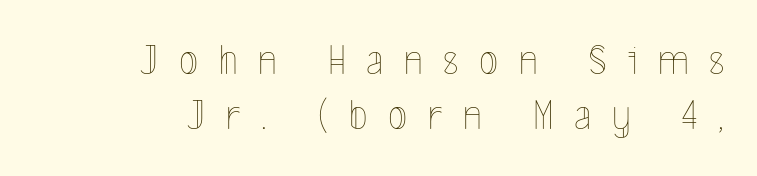
The image shows 44 px thin, condensed type, upright; set right-aligned, normal line spacing (1.26x), unusually wide letter spacing (+0.47 em), not underlined; a medium x-height.
